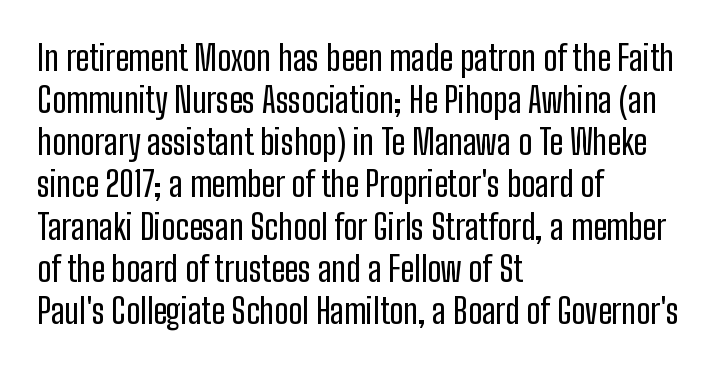
Q: Is the text italic (slanted)? A: No, it is upright.
Q: Is the typeface a serif or a sans-serif typeface? A: Sans-serif.
Q: Is the text underlined? A: No.
Q: How is the paragraph aligned? A: Left-aligned.
Q: Is the spacing between letters normal or unusually wide? A: Normal.
Q: Width (condensed, normal, or wide)? A: Condensed.
Q: Stroke contrast? A: Low.
Q: x-height? A: Medium.
Q: Monospaced? A: No.
